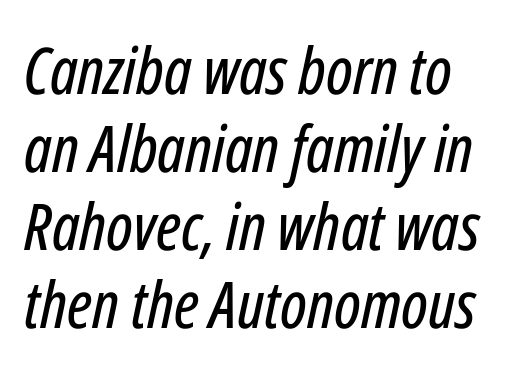
The image shows 65 px condensed type, italic (leaning right); set line spacing 1.2x, normal letter spacing, not underlined; low stroke contrast and a medium x-height.
